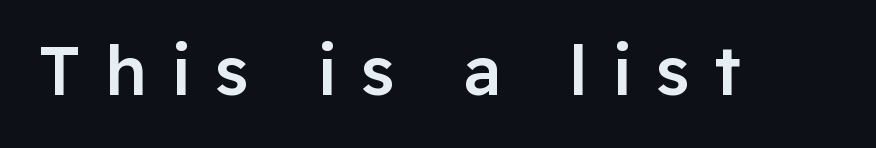
Regarding serifs, this sample does without them. Check under the words: just untouched page. The rendering uses natural spacing where letterforms have individual widths. Every letter is mildly thick-stroked: semibold rather than bold. Upright lettering throughout.
